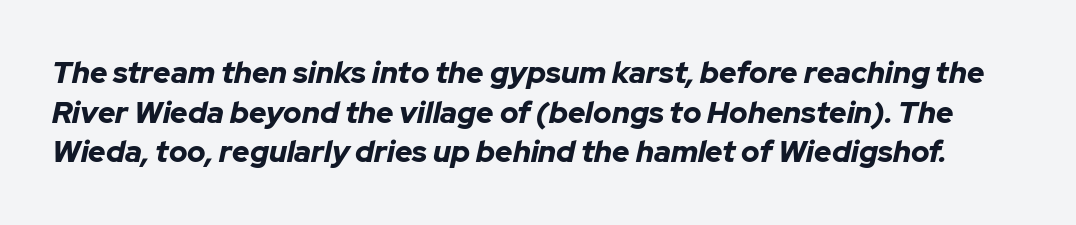
The image shows 30 px bold type, italic (leaning right); set normal line spacing (1.32x), normal letter spacing, not underlined; low stroke contrast and a medium x-height.
